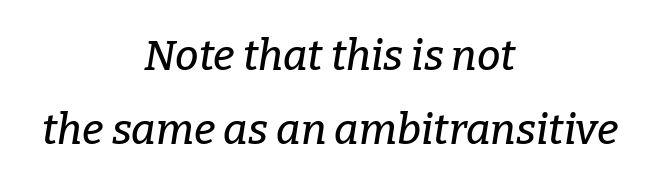
The image shows 42 px serif type, italic (leaning right); set centered, line spacing 1.77x, normal letter spacing, not underlined; low stroke contrast and a medium x-height.
